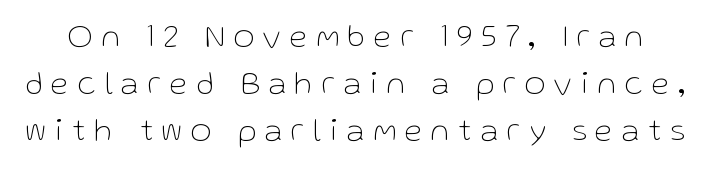
Q: Is the text bold? A: No.
Q: Is the text italic (slanted)? A: No, it is upright.
Q: Is the typeface a serif or a sans-serif typeface? A: Sans-serif.
Q: Is the text underlined? A: No.
Q: Is the spacing between letters normal or unusually wide? A: Unusually wide.
Q: Is the spacing between lines tight, normal or loose? A: Normal.
Q: Width (condensed, normal, or wide)? A: Normal.
Q: Stroke contrast? A: Low.
Q: x-height? A: Medium.
Q: Monospaced? A: No.
